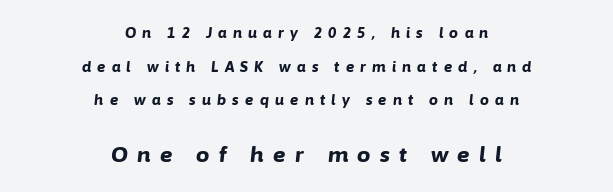
The image shows 21 px bold type, italic (leaning right); set centered, loose line spacing (2.4x), unusually wide letter spacing (+0.45 em), not underlined; the second (bottom) block is 1.5x larger.
